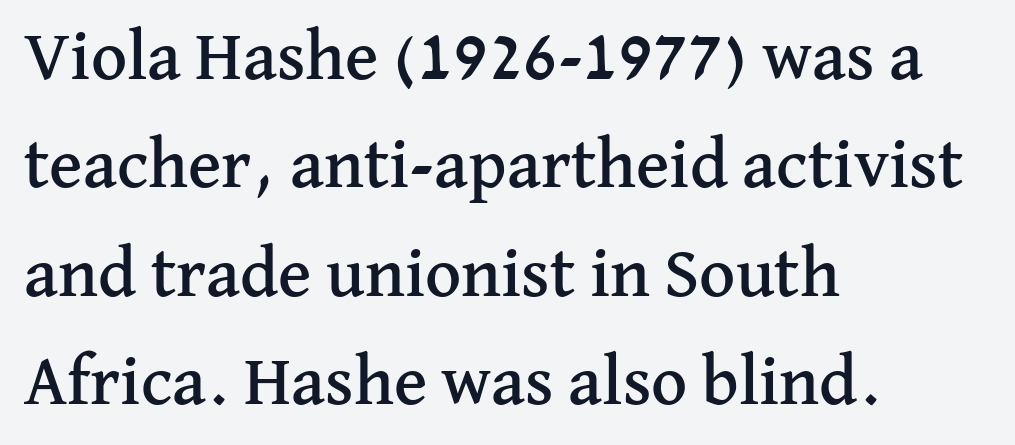
The image shows 70 px serif type, upright; set left-aligned, normal line spacing (1.55x), normal letter spacing, not underlined; medium stroke contrast and a medium x-height.
